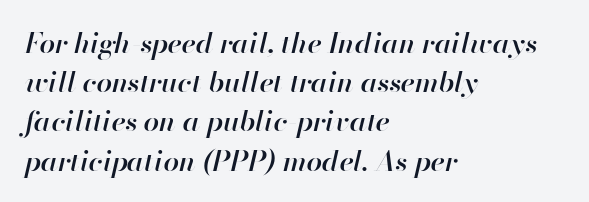
{"italic": "yes", "lean": "right", "slant_degrees": 13, "bold": "semi", "weight": "semibold", "width": "normal", "stroke_contrast": "high", "x_height": "small", "monospaced": "no", "underline": "no", "align": "left", "line_spacing": "normal", "line_spacing_ratio": 1.4, "letter_spacing": "normal", "letter_spacing_em": 0.0, "glyph_px": 28}
